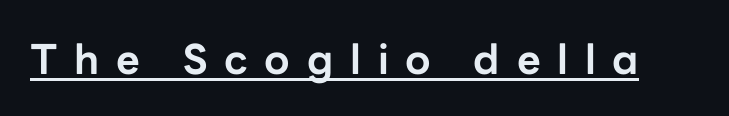
{"serif": "no", "italic": "no", "bold": "yes", "weight": "bold", "width": "normal", "stroke_contrast": "low", "x_height": "medium", "monospaced": "no", "underline": "yes", "letter_spacing": "wide", "letter_spacing_em": 0.41, "glyph_px": 41}
